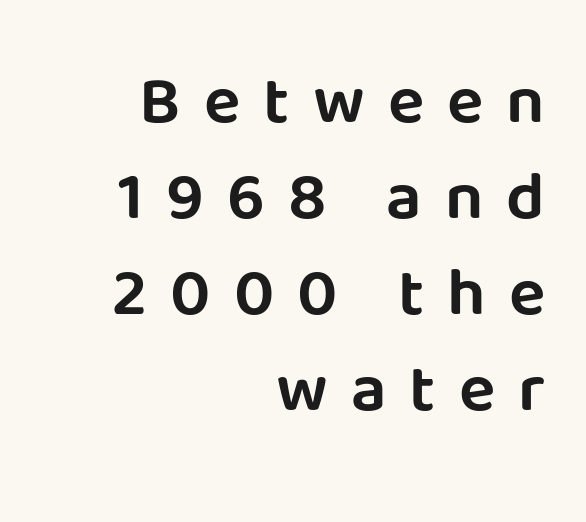
This sample uses expanded letter spacing, leaving extra air between glyphs. These lines were composed using upright roman letters. These lines are composed in type without serifs. In CSS terms this would be text-align: right. Descenders are the only things crossing below the line.
